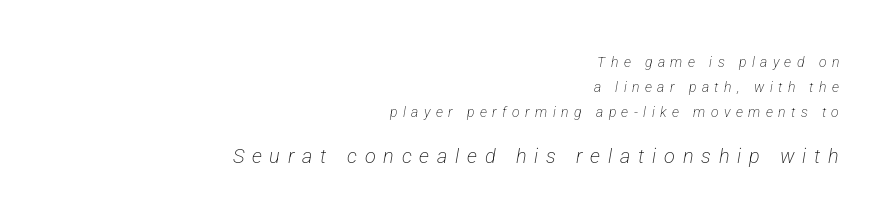
{"bold": "no", "underline": "no", "align": "right", "line_spacing_ratio": 1.77, "letter_spacing": "wide", "letter_spacing_em": 0.39, "larger_block": "second", "size_ratio": 1.43, "glyph_px": 20}
